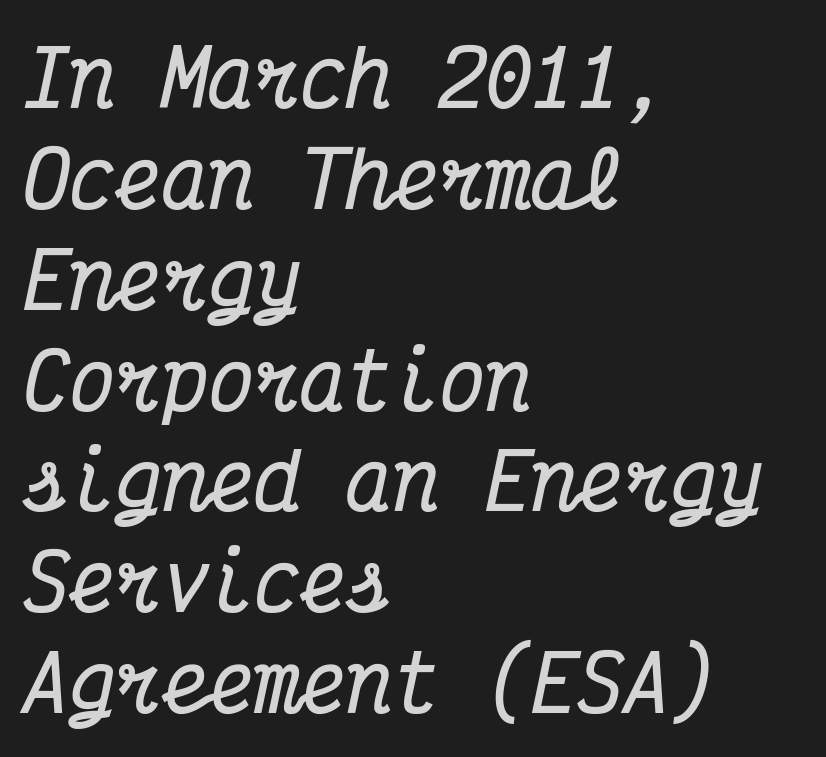
The passage shown is typed in a monospace face where columns stay perfectly aligned. Observe the ordinary spacing: letters are neighbours, not strangers. Font category for this specimen: serif. A typesetter would call this leading conventional body-copy spacing. No word sits above an underline.
